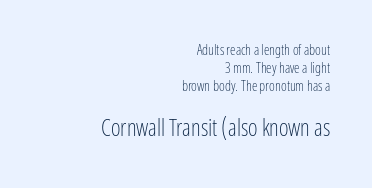
The image shows 23 px text type, upright; set right-aligned, normal line spacing (1.29x), normal letter spacing, not underlined; the second (bottom) block is 1.64x larger.
